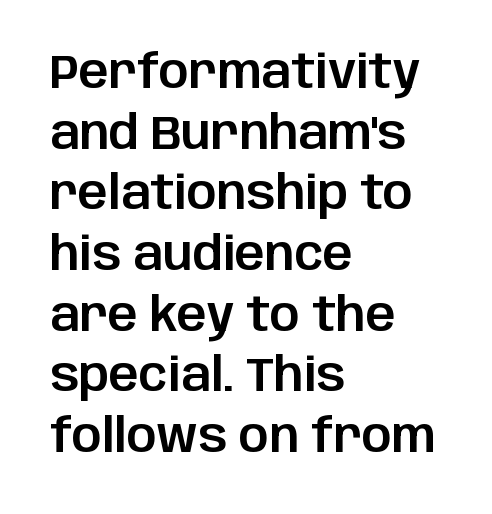
Horizontally, the lines are justified to the leading edge only. The face used here is proportionally spaced, like ordinary book or web type. In terms of posture, this sample is upright. This rendering employs a face without finishing strokes, i.e., a sans-serif. The rendering uses a moderate line-height, typical for paragraphs. There is no visible air inserted between adjacent glyphs.
